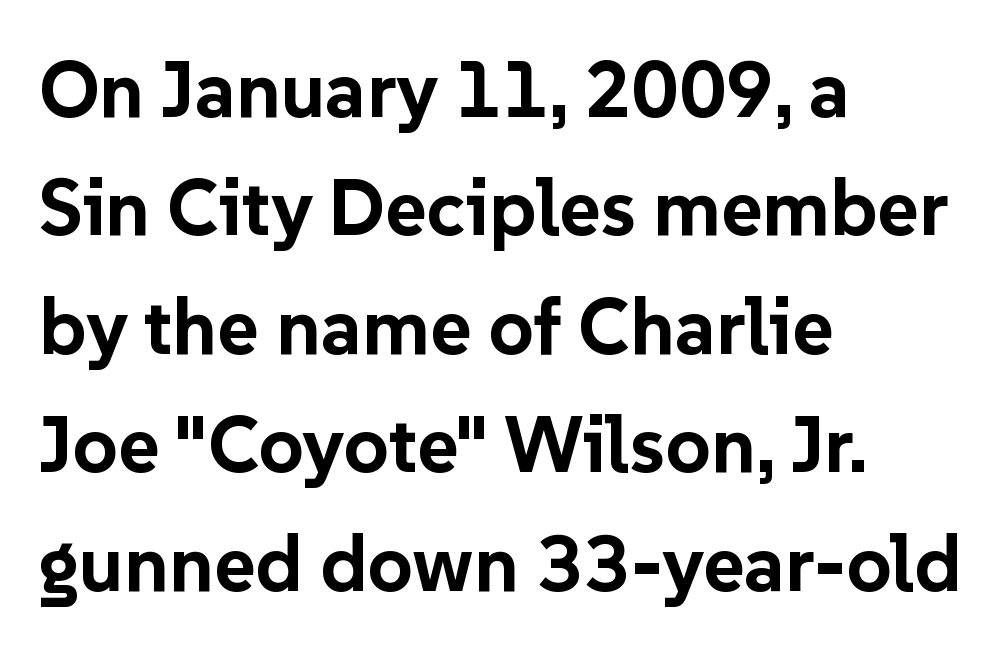
The image shows 79 px bold sans-serif type, upright; set left-aligned, normal line spacing (1.5x), normal letter spacing, not underlined; low stroke contrast and a medium x-height.
